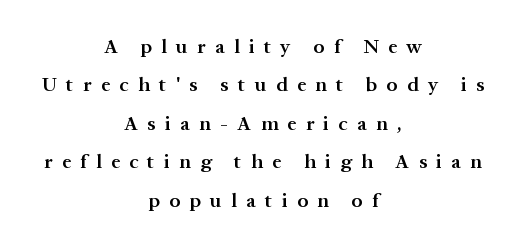
Q: Is the text bold? A: Semi-bold.
Q: Is the text italic (slanted)? A: No, it is upright.
Q: Is the text underlined? A: No.
Q: How is the paragraph aligned? A: Centered.
Q: Is the spacing between letters normal or unusually wide? A: Unusually wide.
Q: Is the spacing between lines tight, normal or loose? A: Loose.
